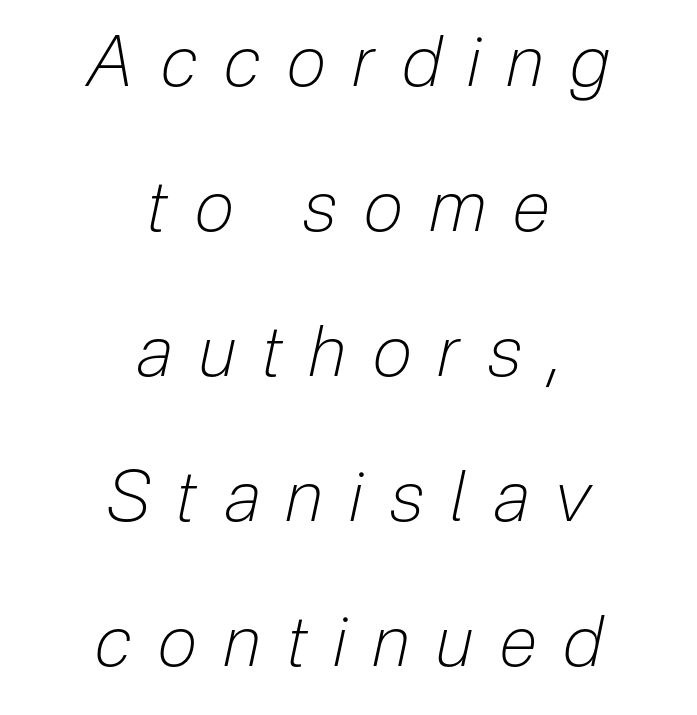
{"italic": "yes", "lean": "right", "slant_degrees": 12, "bold": "no", "weight": "light", "width": "condensed", "stroke_contrast": "low", "x_height": "medium", "monospaced": "no", "underline": "no", "align": "center", "line_spacing": "loose", "line_spacing_ratio": 2.07, "letter_spacing": "wide", "letter_spacing_em": 0.39, "glyph_px": 70}
